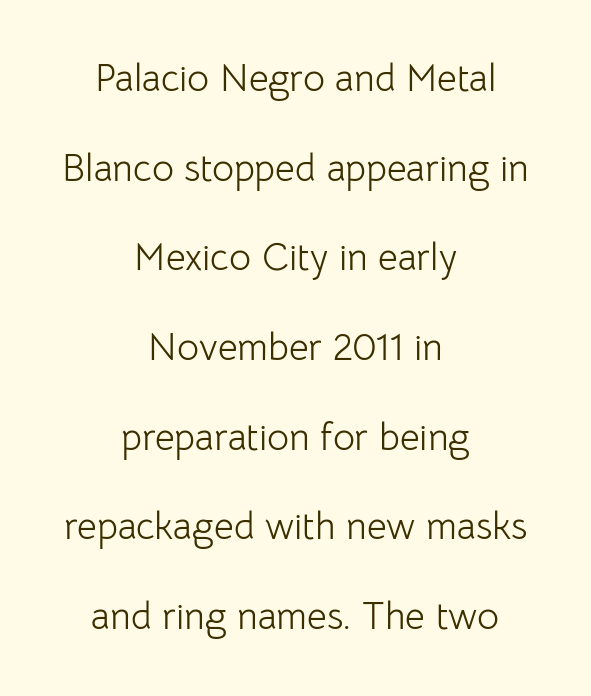
Q: Is the text bold? A: No.
Q: Is the text italic (slanted)? A: No, it is upright.
Q: Is the typeface a serif or a sans-serif typeface? A: Sans-serif.
Q: Is the text underlined? A: No.
Q: How is the paragraph aligned? A: Centered.
Q: Is the spacing between letters normal or unusually wide? A: Normal.
Q: Is the spacing between lines tight, normal or loose? A: Loose.
Q: Width (condensed, normal, or wide)? A: Normal.
Q: Stroke contrast? A: Low.
Q: x-height? A: Medium.
Q: Monospaced? A: No.
